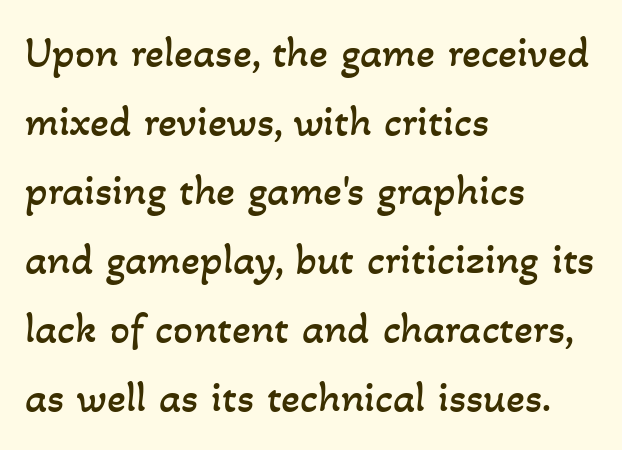
Rule under the text: the space is simply empty. These lines keep a tight, regular rhythm from letter to letter. Is the stroke heavy? The answer is a plain regular-or-lighter. Summary of vertical rhythm: regular, with standard interline spacing. One-word summary of the alignment: left. Do the characters align in a grid? No, the font is proportional.
